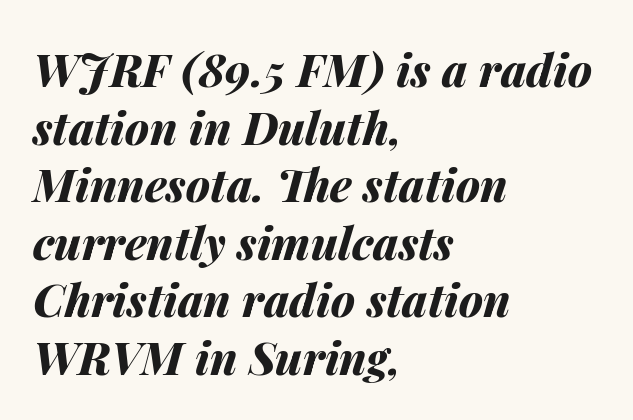
{"italic": "yes", "lean": "right", "slant_degrees": 14, "bold": "yes", "weight": "bold", "width": "normal", "stroke_contrast": "medium", "x_height": "medium", "monospaced": "no", "underline": "no", "align": "left", "line_spacing": "normal", "line_spacing_ratio": 1.28, "letter_spacing": "normal", "letter_spacing_em": 0.0, "glyph_px": 45}
